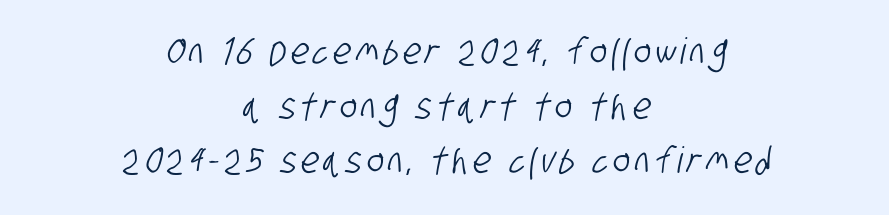
The text was rendered using a sans face with plain stroke endings. The letters advance in unequal steps, a hallmark of proportional type. Which margin do the lines hug? Neither — every line sits in the middle. Quick note: underline off.
